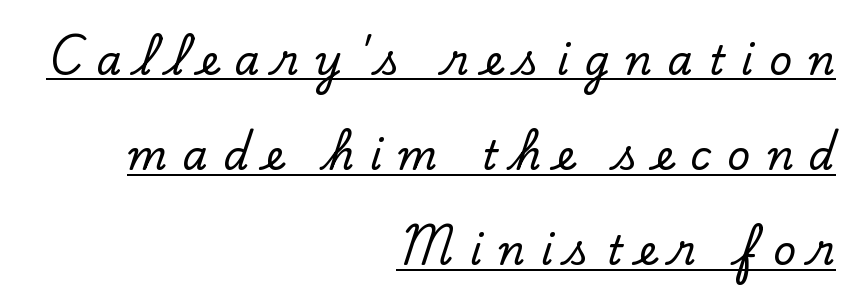
Tracking here is generous; glyphs stand well apart from one another. A student would call this right alignment; a typographer would say flush right, rag left. In terms of leading, this rendering errs on the spacious side.
